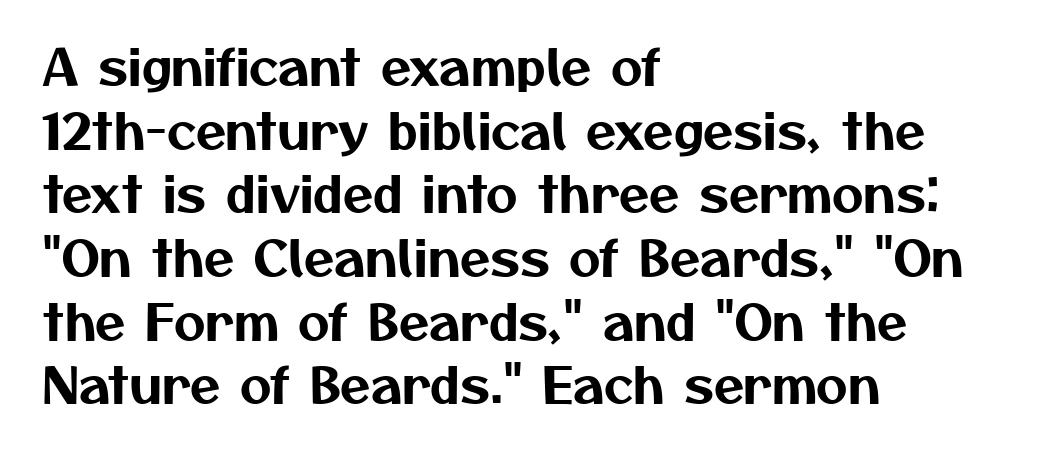
The image shows 49 px sans-serif type; set left-aligned, normal line spacing (1.3x), normal letter spacing, not underlined; medium stroke contrast and a medium x-height.
